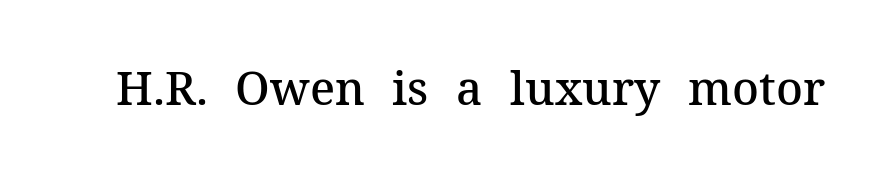
{"serif": "yes", "italic": "no", "bold": "semi", "weight": "semibold", "width": "normal", "stroke_contrast": "medium", "x_height": "medium", "monospaced": "no", "underline": "no", "letter_spacing": "normal", "letter_spacing_em": 0.0, "glyph_px": 46}
